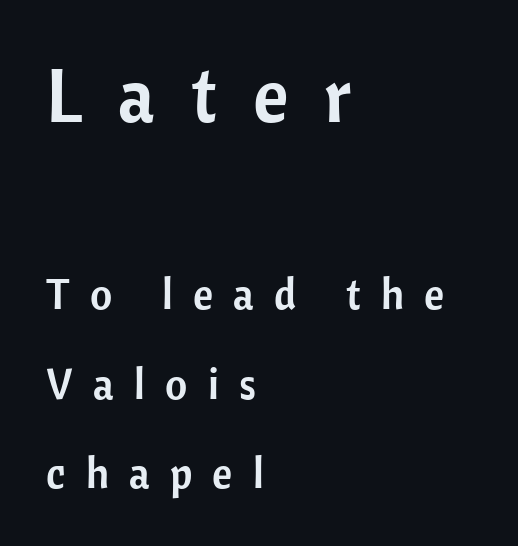
Every stem runs plumb, perpendicular to the baseline. Vertical spacing — loose. Character size in the leading block exceeds that of the trailing block. The letters advance in unequal steps, a hallmark of proportional type. Substantial extra tracking has been applied to these lines. Horizontally, the lines are justified to the leading edge only.
